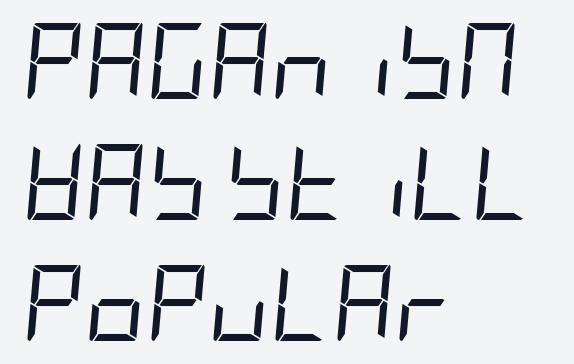
Regular leading. Line beginnings align vertically; line endings do not. Type without underlining. A typesetter would mark this as italic.
